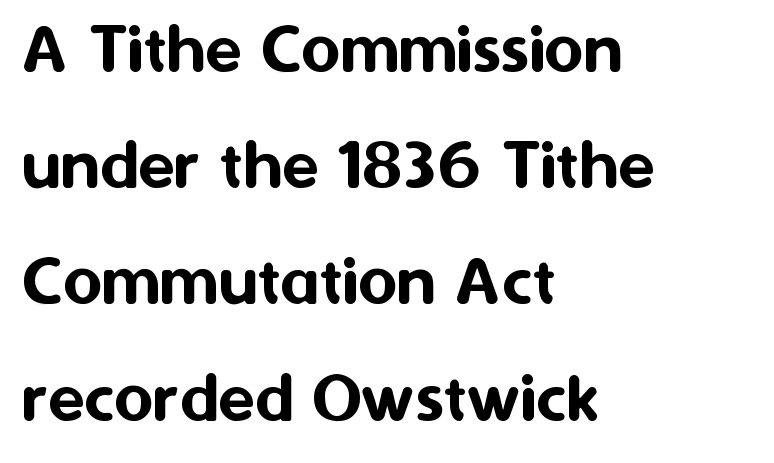
Q: Is the text italic (slanted)? A: No, it is upright.
Q: Is the typeface a serif or a sans-serif typeface? A: Sans-serif.
Q: Is the text underlined? A: No.
Q: How is the paragraph aligned? A: Left-aligned.
Q: Is the spacing between letters normal or unusually wide? A: Normal.
Q: Is the spacing between lines tight, normal or loose? A: Normal.
Q: Width (condensed, normal, or wide)? A: Normal.
Q: Stroke contrast? A: Medium.
Q: x-height? A: Medium.
Q: Monospaced? A: No.
